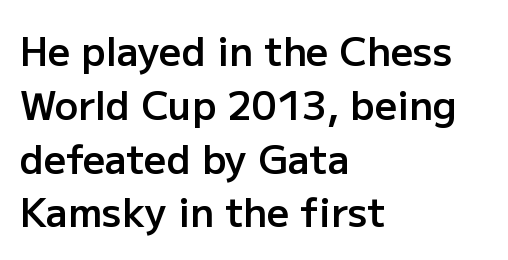
Caption: semibold face, moderately heavy strokes. Plain, unruled lines of type. You could not count columns in this text — the font is proportionally spaced. Serifs: no, the terminals of the letterforms are clean.
